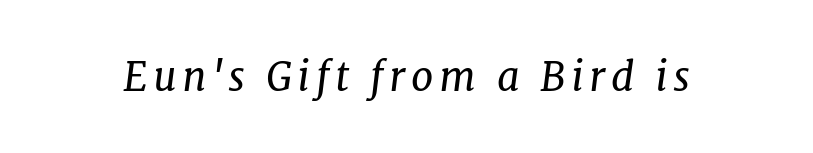
Q: Is the text bold? A: No.
Q: Is the text italic (slanted)? A: Yes, it leans right by about 7 degrees.
Q: Is the typeface a serif or a sans-serif typeface? A: Serif.
Q: Is the text underlined? A: No.
Q: Width (condensed, normal, or wide)? A: Normal.
Q: Stroke contrast? A: Low.
Q: x-height? A: Medium.
Q: Monospaced? A: No.
